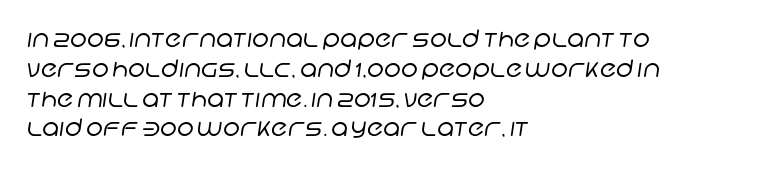
{"bold": "no", "underline": "no", "align": "left", "line_spacing_ratio": 1.24, "letter_spacing": "normal", "letter_spacing_em": 0.0, "glyph_px": 24}
